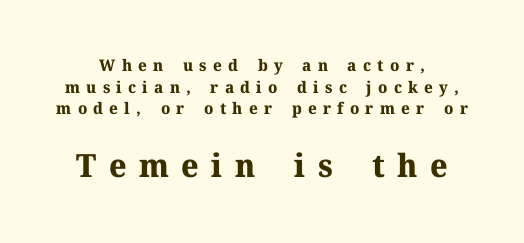
{"serif": "yes", "italic": "no", "bold": "yes", "weight": "bold", "width": "normal", "stroke_contrast": "medium", "x_height": "medium", "monospaced": "no", "underline": "no", "line_spacing": "normal", "line_spacing_ratio": 1.35, "letter_spacing": "wide", "letter_spacing_em": 0.39, "larger_block": "second", "size_ratio": 2.0, "glyph_px": 32}
